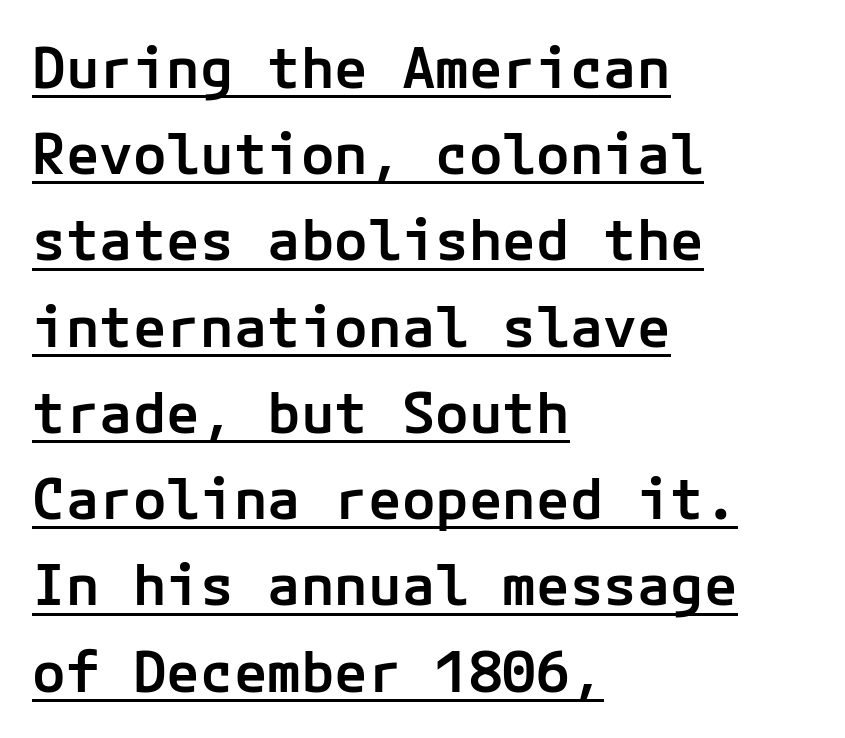
Q: Is the text bold? A: Semi-bold.
Q: Is the text italic (slanted)? A: No, it is upright.
Q: Is the typeface a serif or a sans-serif typeface? A: Sans-serif.
Q: Is the text underlined? A: Yes.
Q: How is the paragraph aligned? A: Left-aligned.
Q: Is the spacing between letters normal or unusually wide? A: Normal.
Q: Is the spacing between lines tight, normal or loose? A: Normal.
Q: Width (condensed, normal, or wide)? A: Normal.
Q: Stroke contrast? A: Low.
Q: x-height? A: Medium.
